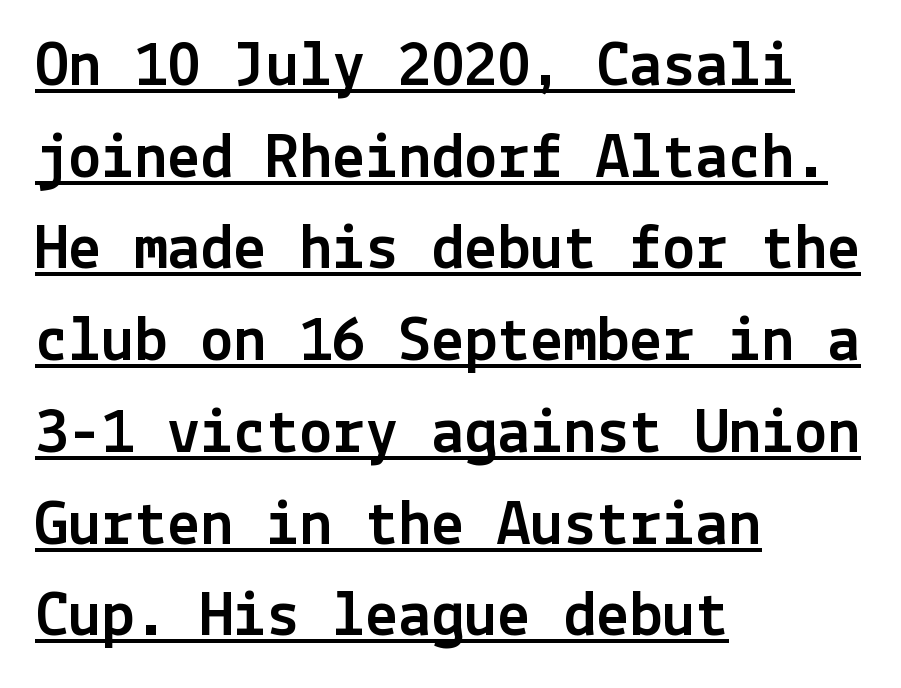
Q: Is the text italic (slanted)? A: No, it is upright.
Q: Is the typeface a serif or a sans-serif typeface? A: Sans-serif.
Q: Is the text underlined? A: Yes.
Q: How is the paragraph aligned? A: Left-aligned.
Q: Is the spacing between letters normal or unusually wide? A: Normal.
Q: Is the spacing between lines tight, normal or loose? A: Normal.
Q: Width (condensed, normal, or wide)? A: Normal.
Q: x-height? A: Medium.
